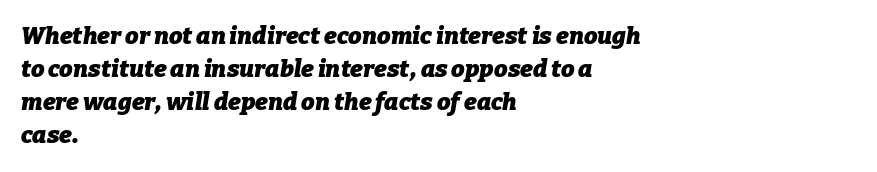
The image shows 24 px bold type, italic (leaning right); set left-aligned, normal line spacing (1.38x), normal letter spacing, not underlined.
